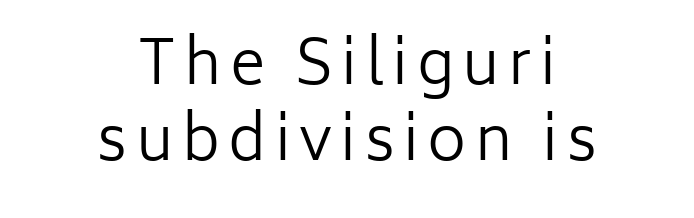
{"serif": "no", "italic": "no", "bold": "no", "weight": "regular", "width": "normal", "stroke_contrast": "low", "x_height": "medium", "monospaced": "no", "underline": "no", "align": "center", "line_spacing": "normal", "line_spacing_ratio": 1.27, "glyph_px": 60}
